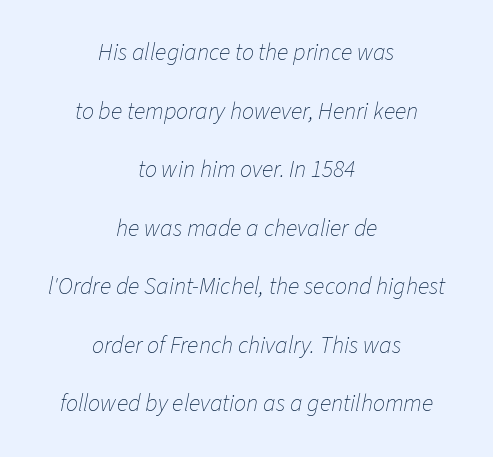
The image shows 24 px text type, italic (leaning right); set centered, loose line spacing (2.44x), normal letter spacing, not underlined.
